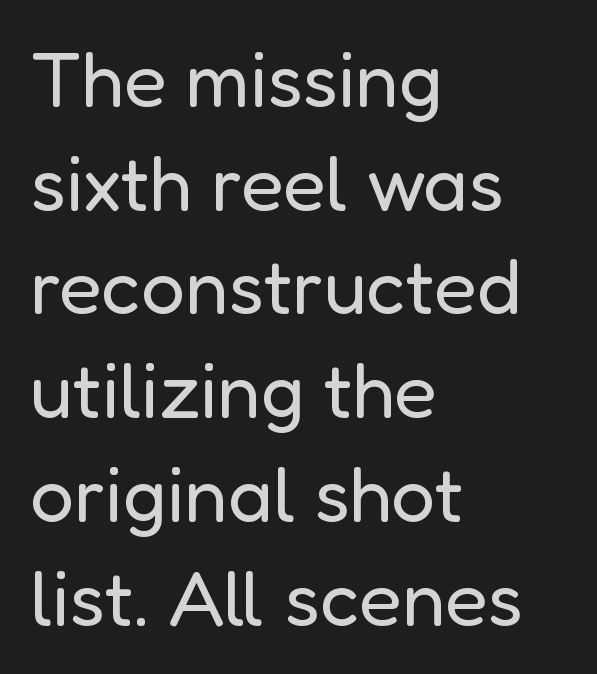
Examine the stroke ends and you'll find no serifs. Here the glyphs are tracked normally, forming tight word shapes. Think of a printed novel: that variable character pitch is what you see here. Vertical stems look standard width or narrower in stroke. The leading is moderate, giving the passage an even texture.
